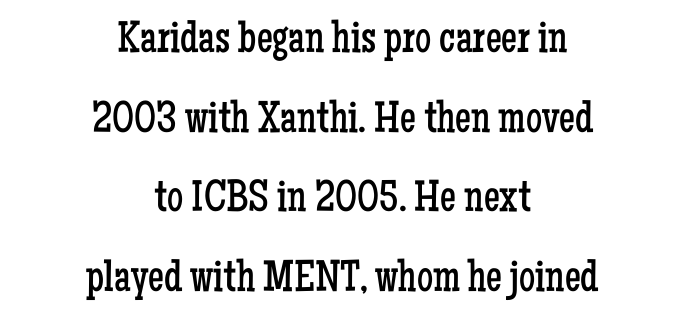
The letters sit at their default tracking, neither squeezed nor spread. Do the characters align in a grid? No, the font is proportional. Casual observation: everything's sitting right in the middle. Stems here are at most as thick as an everyday book face. The font's upright variant was chosen for this text. The rendering shows small feet on the letterforms — a serif design.
